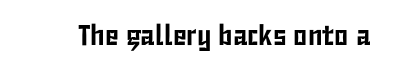
{"serif": "no", "italic": "no", "width": "condensed", "stroke_contrast": "low", "x_height": "medium", "monospaced": "no", "underline": "no", "letter_spacing": "normal", "letter_spacing_em": 0.0, "glyph_px": 29}
